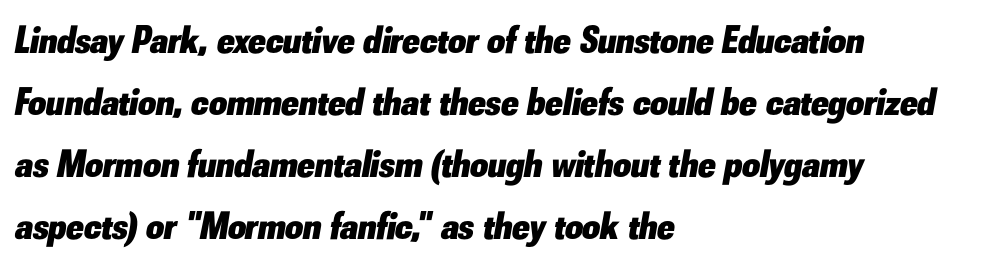
Q: Is the text bold? A: Yes.
Q: Is the text italic (slanted)? A: Yes, it leans right by about 10 degrees.
Q: Is the text underlined? A: No.
Q: How is the paragraph aligned? A: Left-aligned.
Q: Is the spacing between letters normal or unusually wide? A: Normal.
Q: Is the spacing between lines tight, normal or loose? A: Normal.
Q: Width (condensed, normal, or wide)? A: Normal.
Q: Stroke contrast? A: Low.
Q: x-height? A: Small.
Q: Monospaced? A: No.
